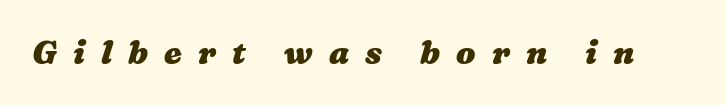
Q: Is the text bold? A: Yes.
Q: Is the text underlined? A: No.
Q: Is the spacing between letters normal or unusually wide? A: Unusually wide.
Q: Width (condensed, normal, or wide)? A: Wide.
Q: Stroke contrast? A: Medium.
Q: x-height? A: Medium.
Q: Monospaced? A: No.
